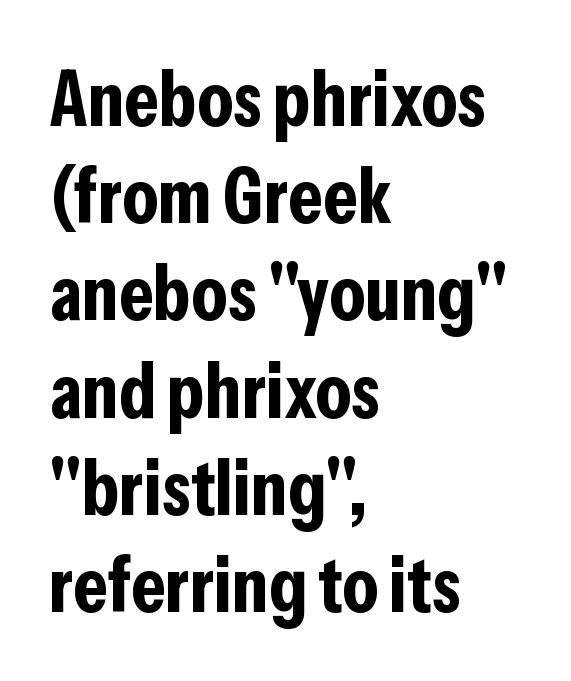
The strokes are fattened all the way to bold. A typesetter would label this face a sans. Nobody touched the tracking dial on this one. Do the letters lean? They stand straight. Honestly, there is no underline to notice here at all.
